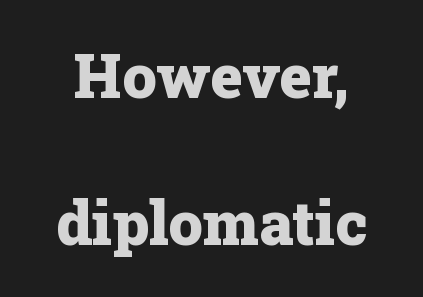
Q: Is the text bold? A: Yes.
Q: Is the text italic (slanted)? A: No, it is upright.
Q: Is the typeface a serif or a sans-serif typeface? A: Serif.
Q: Is the text underlined? A: No.
Q: Is the spacing between letters normal or unusually wide? A: Normal.
Q: Is the spacing between lines tight, normal or loose? A: Loose.
Q: Width (condensed, normal, or wide)? A: Normal.
Q: Stroke contrast? A: Low.
Q: x-height? A: Medium.
Q: Monospaced? A: No.
